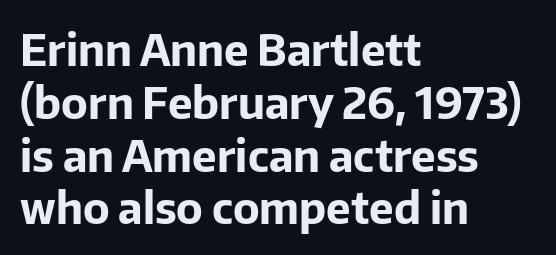
Q: Is the text bold? A: Yes.
Q: Is the text italic (slanted)? A: No, it is upright.
Q: Is the typeface a serif or a sans-serif typeface? A: Sans-serif.
Q: Is the text underlined? A: No.
Q: How is the paragraph aligned? A: Left-aligned.
Q: Is the spacing between letters normal or unusually wide? A: Normal.
Q: Width (condensed, normal, or wide)? A: Normal.
Q: Stroke contrast? A: Low.
Q: x-height? A: Medium.
Q: Monospaced? A: No.
